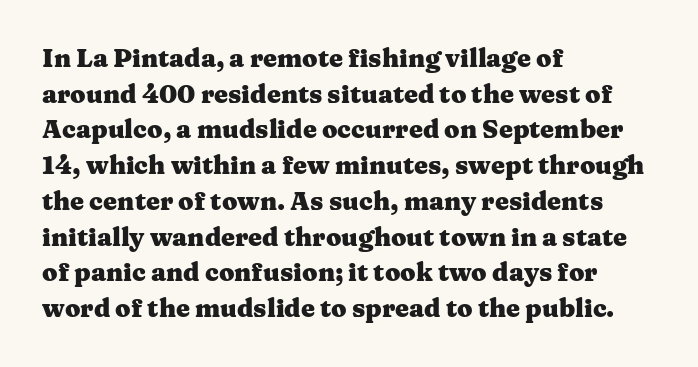
The image shows 25 px bold type, upright; set left-aligned, normal line spacing (1.43x), normal letter spacing, not underlined.
